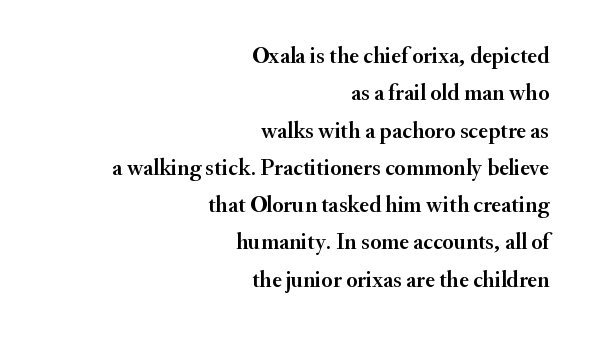
Nothing unusual about the tracking: characters are spaced as the font intends. This rendering uses right alignment, leaving the left contour irregular. Designer's note — italics off, roman on. The gap between lines stays unmarked. Evenly set lines give the paragraph a standard silhouette.
